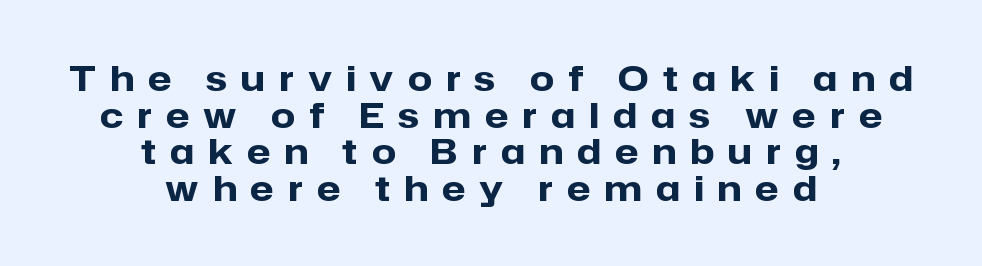
{"serif": "no", "italic": "no", "bold": "yes", "weight": "heavy", "width": "normal", "stroke_contrast": "low", "x_height": "medium", "monospaced": "no", "underline": "no", "align": "center", "line_spacing": "tight", "line_spacing_ratio": 1.05, "letter_spacing": "wide", "letter_spacing_em": 0.4, "glyph_px": 35}
